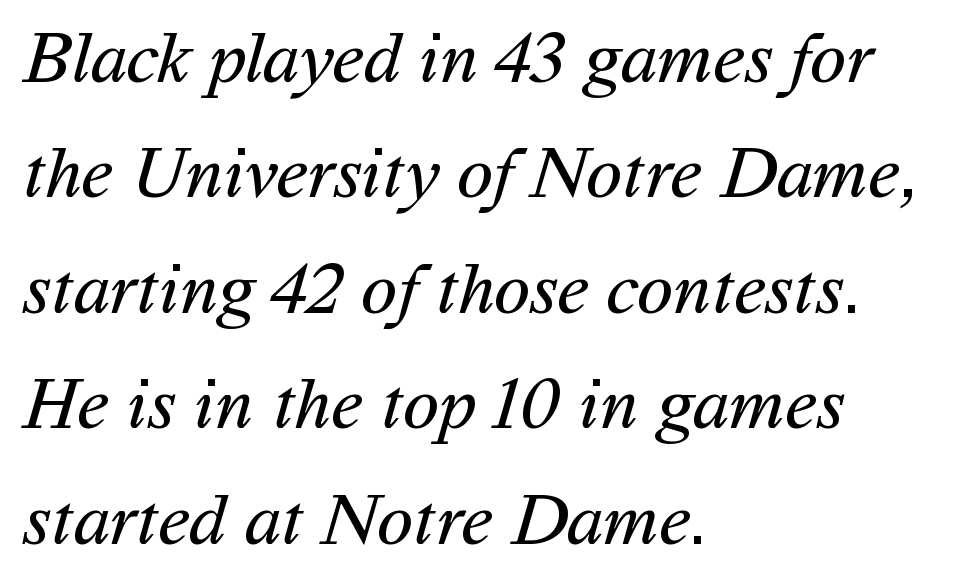
A student would call this left alignment; a typographer would say flush left, rag right. The zone under the glyphs is completely vacant. Each letter's strokes conclude bluntly, with no projecting serifs. Baseline-to-baseline distance is the conventional proportion of letter height. Think of a printed novel: that variable character pitch is what you see here. Is this a heavy cut? Hardly; it is regular or lighter.
